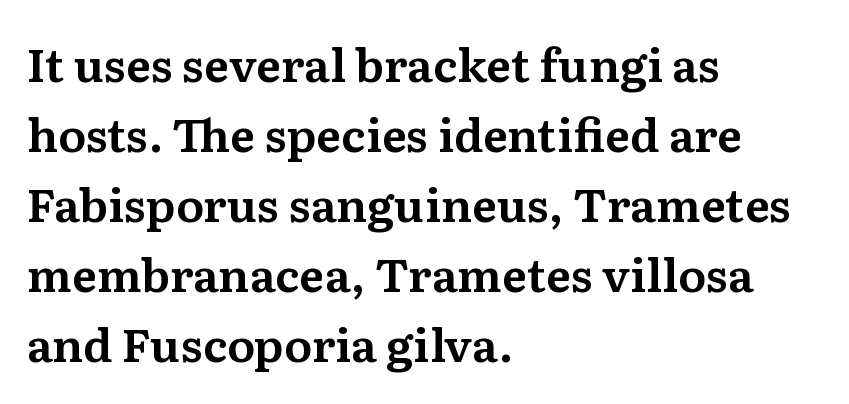
Q: Is the text italic (slanted)? A: No, it is upright.
Q: Is the typeface a serif or a sans-serif typeface? A: Serif.
Q: Is the text underlined? A: No.
Q: How is the paragraph aligned? A: Left-aligned.
Q: Is the spacing between letters normal or unusually wide? A: Normal.
Q: Is the spacing between lines tight, normal or loose? A: Normal.
Q: Width (condensed, normal, or wide)? A: Normal.
Q: Stroke contrast? A: Medium.
Q: x-height? A: Medium.
Q: Monospaced? A: No.
